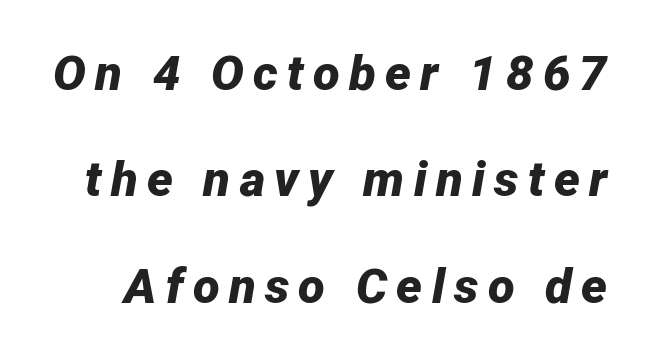
The image shows 49 px bold type, italic (leaning right); set loose line spacing (2.17x), not underlined; low stroke contrast and a medium x-height.
